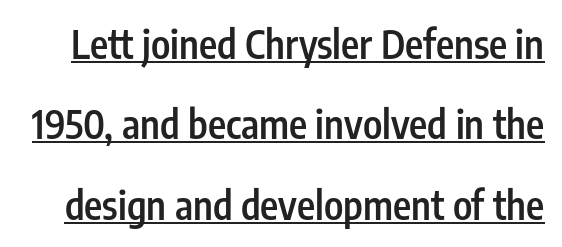
{"serif": "no", "italic": "no", "bold": "semi", "weight": "semibold", "width": "condensed", "stroke_contrast": "low", "x_height": "medium", "monospaced": "no", "underline": "yes", "line_spacing": "loose", "line_spacing_ratio": 2.06, "letter_spacing": "normal", "letter_spacing_em": 0.0, "glyph_px": 39}
